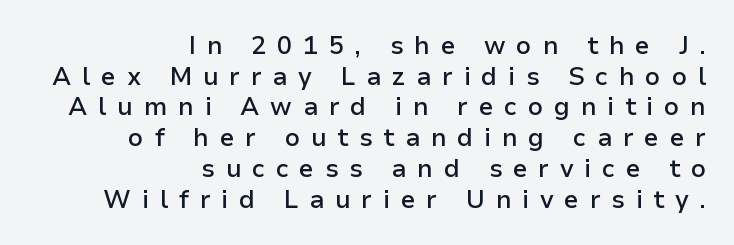
Caption: expanded tracking, letters set apart. Weight check: semibold — heavier than regular, not quite bold. Only glyphs here, with clear space below each row. Posture: upright roman. Layout note: lines flush right.
